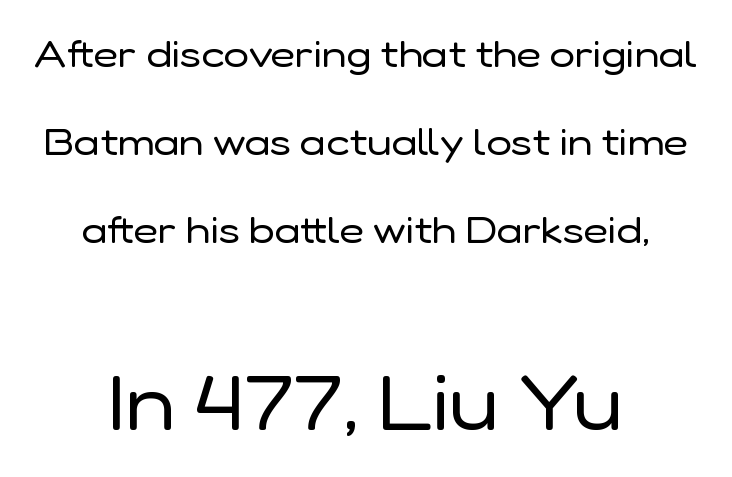
The image shows 77 px regular-weight sans-serif type, upright; set centered, loose line spacing (2.31x), normal letter spacing, not underlined; the second (bottom) block is 2.03x larger; low stroke contrast and a medium x-height.
